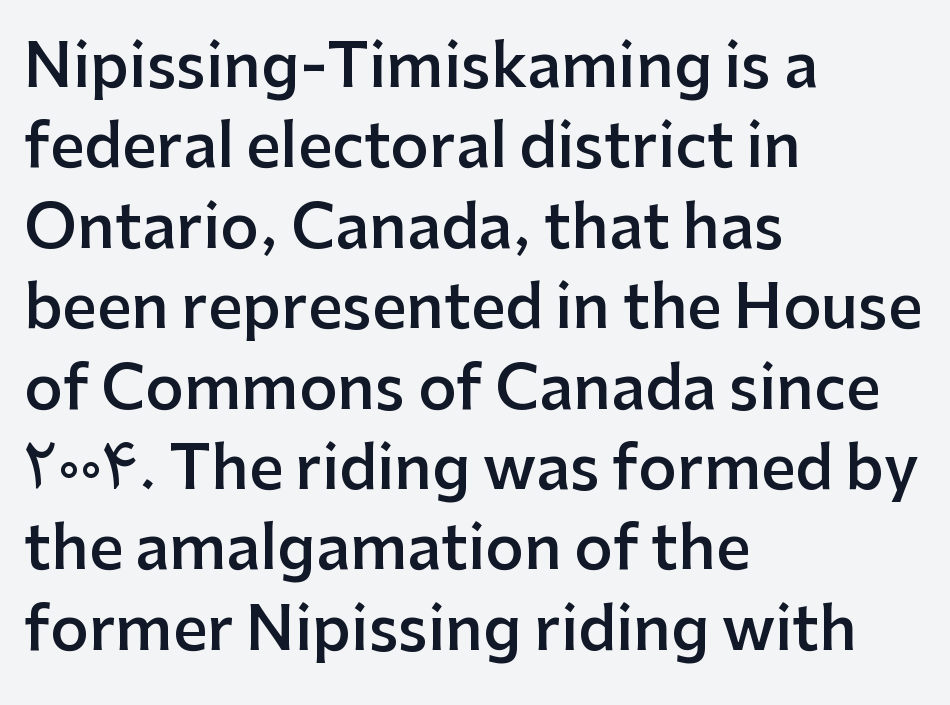
The image shows 60 px semibold sans-serif type, upright; set left-aligned, normal line spacing (1.34x), normal letter spacing, not underlined; low stroke contrast and a medium x-height.
